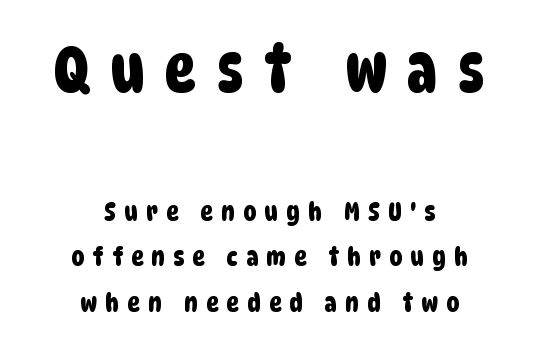
The image shows 65 px condensed sans-serif type; set centered, line spacing 1.74x, unusually wide letter spacing (+0.32 em), not underlined; the first (top) block is 2.5x larger; low stroke contrast and a large x-height.
